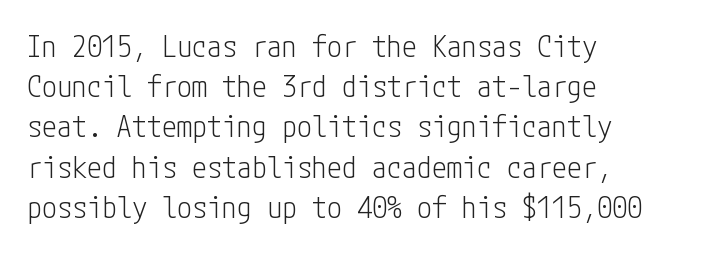
These lines sit exactly where default settings would place them. The text block is weighted toward the left margin, trailing off unevenly rightward. The passage shown is typeset with a sans-serif family. The cut favours lightness, reaching ordinary text weight at its darkest.
